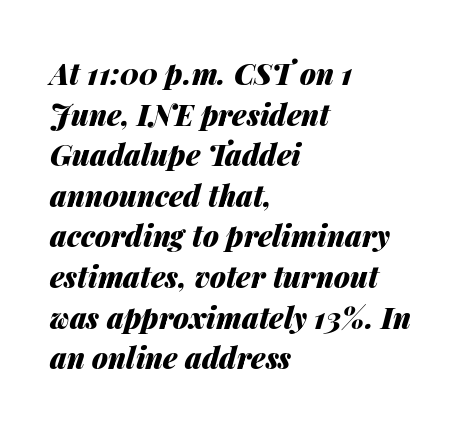
Letters rest on an invisible, unmarked baseline. The passage shown is typed in a proportional face where columns would drift. Plenty of ink on the page — the face is bold. In terms of posture, this sample is oblique. Tracking value appears to be zero — textbook default spacing. Reading down the block, your eye returns to a fixed left position each line.
